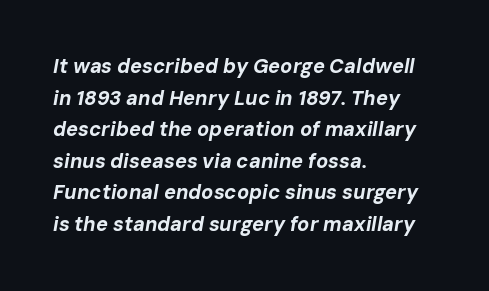
{"italic": "yes", "lean": "right", "slant_degrees": 10, "bold": "yes", "underline": "no", "align": "left", "line_spacing": "normal", "line_spacing_ratio": 1.58, "letter_spacing": "normal", "letter_spacing_em": 0.0, "glyph_px": 20}
